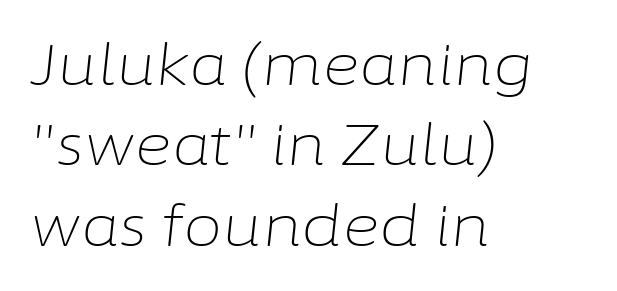
The image shows 57 px light type, italic (leaning right); set left-aligned, normal line spacing (1.41x), normal letter spacing, not underlined; low stroke contrast and a medium x-height.
